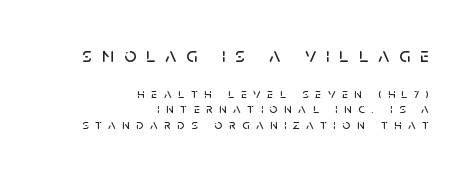
The area under the type is left untouched. No italicization has been applied; the sample stays upright. A flush-right, rag-left setting is used for this passage. Does extra space separate the letters? Yes, quite a lot of it. The rendering uses a small line-height, squeezing the rows. Which chunk is bigger? The first one — the top block dwarfs the bottom.
